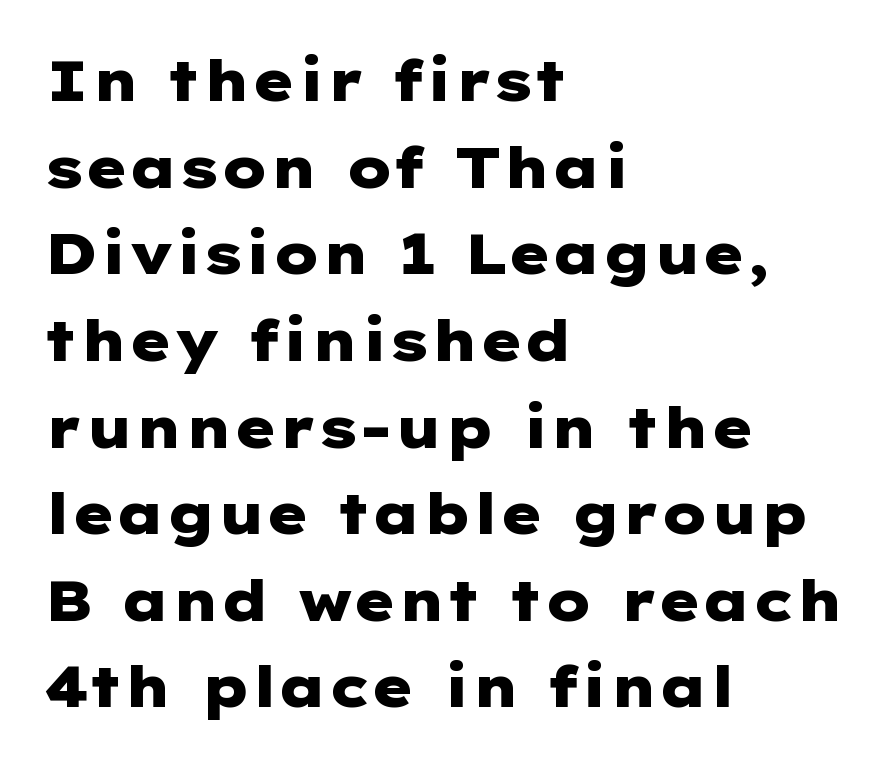
The image shows 57 px heavy, wide sans-serif type, upright; set left-aligned, normal line spacing (1.52x), normal letter spacing, not underlined; low stroke contrast and a medium x-height.
